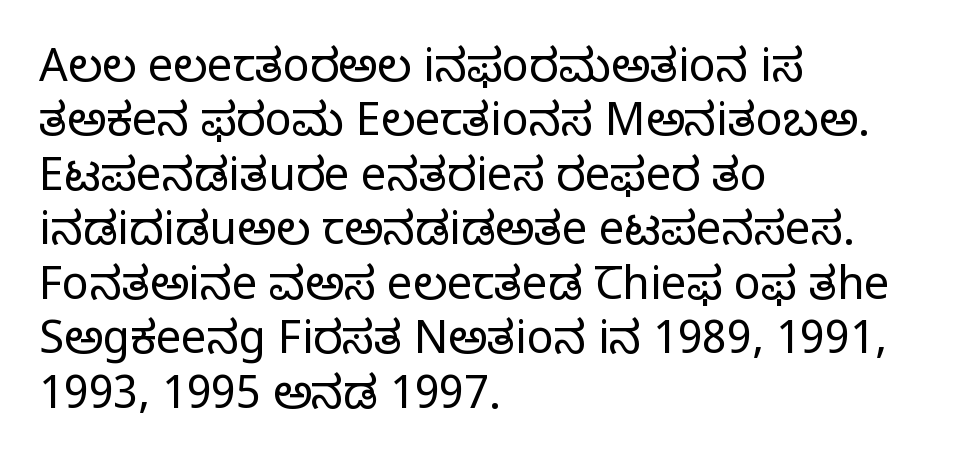
The image shows 45 px regular-weight serif type, upright; set left-aligned, line spacing 1.21x, normal letter spacing, not underlined; low stroke contrast and a large x-height.
